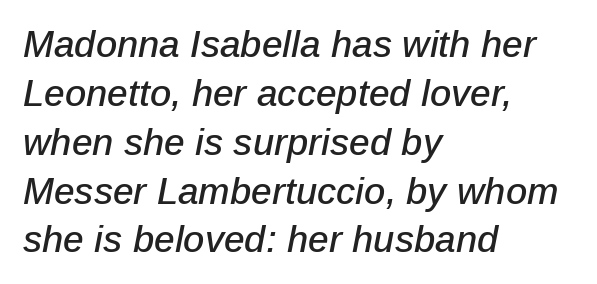
The image shows 37 px text type, italic (leaning right); set left-aligned, normal line spacing (1.32x), normal letter spacing, not underlined; low stroke contrast and a medium x-height.
